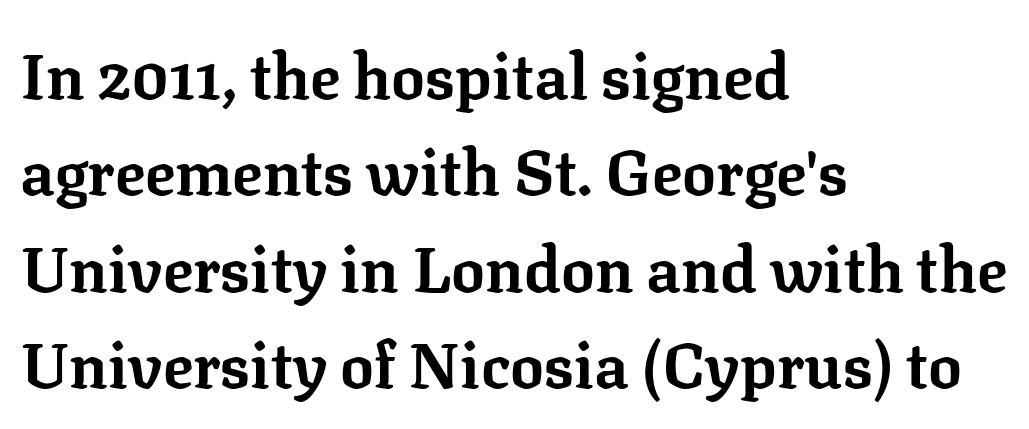
Q: Is the text bold? A: Yes.
Q: Is the text italic (slanted)? A: No, it is upright.
Q: Is the typeface a serif or a sans-serif typeface? A: Serif.
Q: Is the text underlined? A: No.
Q: How is the paragraph aligned? A: Left-aligned.
Q: Is the spacing between letters normal or unusually wide? A: Normal.
Q: Is the spacing between lines tight, normal or loose? A: Normal.
Q: Width (condensed, normal, or wide)? A: Normal.
Q: Stroke contrast? A: Low.
Q: x-height? A: Medium.
Q: Monospaced? A: No.
